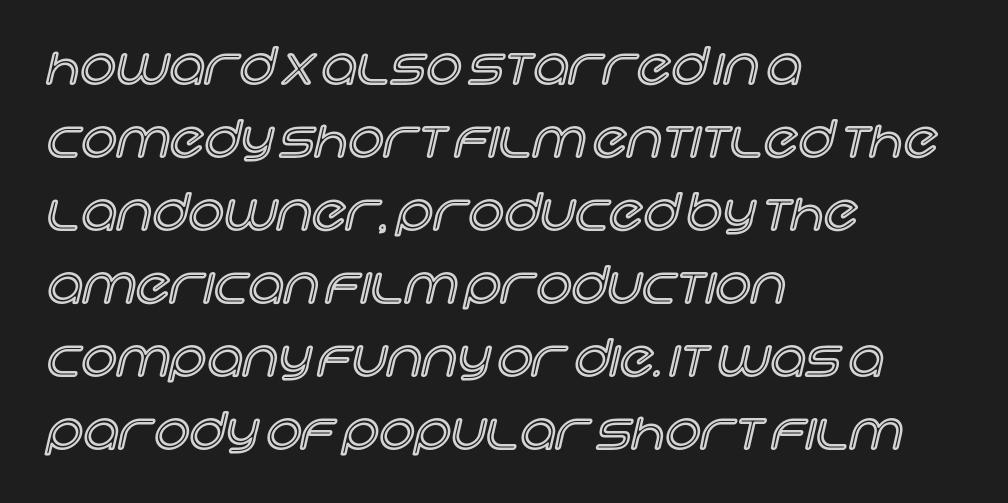
Q: Is the text italic (slanted)? A: Yes.
Q: Is the text underlined? A: No.
Q: How is the paragraph aligned? A: Left-aligned.
Q: Is the spacing between letters normal or unusually wide? A: Normal.
Q: Is the spacing between lines tight, normal or loose? A: Normal.
Q: Width (condensed, normal, or wide)? A: Normal.
Q: x-height? A: Large.
Q: Monospaced? A: No.
